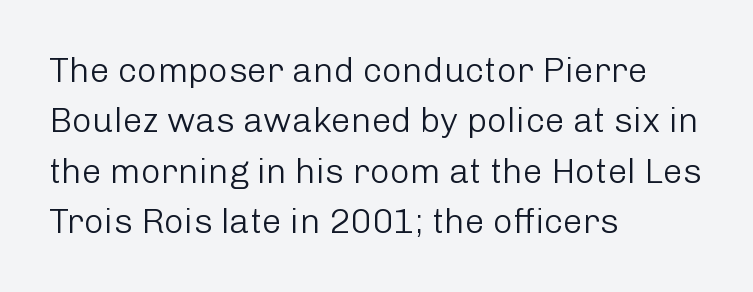
The image shows 35 px light sans-serif type, upright; set left-aligned, normal line spacing (1.44x), normal letter spacing, not underlined; low stroke contrast and a medium x-height.
